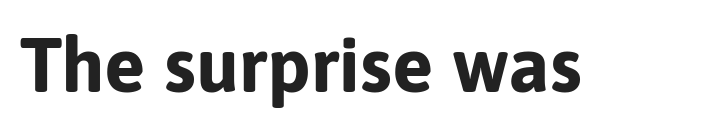
Q: Is the text bold? A: Yes.
Q: Is the text italic (slanted)? A: No, it is upright.
Q: Is the typeface a serif or a sans-serif typeface? A: Sans-serif.
Q: Is the text underlined? A: No.
Q: Is the spacing between letters normal or unusually wide? A: Normal.
Q: Width (condensed, normal, or wide)? A: Normal.
Q: Stroke contrast? A: Low.
Q: x-height? A: Medium.
Q: Monospaced? A: No.
